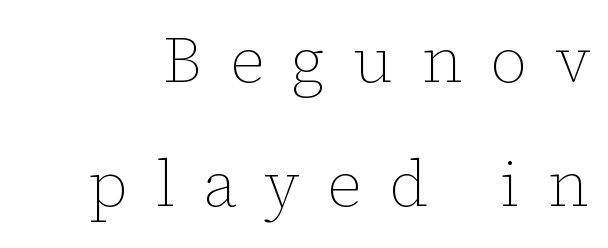
Q: Is the text bold? A: No.
Q: Is the text italic (slanted)? A: No, it is upright.
Q: Is the text underlined? A: No.
Q: Is the spacing between letters normal or unusually wide? A: Unusually wide.
Q: Is the spacing between lines tight, normal or loose? A: Loose.
Q: Width (condensed, normal, or wide)? A: Normal.
Q: Stroke contrast? A: Low.
Q: x-height? A: Medium.
Q: Monospaced? A: No.
